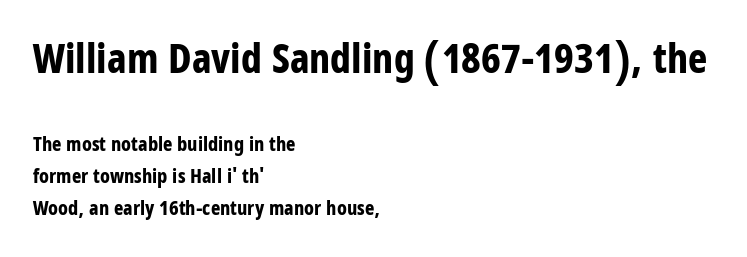
{"serif": "no", "italic": "no", "bold": "yes", "weight": "bold", "width": "condensed", "stroke_contrast": "low", "x_height": "large", "monospaced": "no", "underline": "no", "align": "left", "line_spacing": "normal", "line_spacing_ratio": 1.6, "letter_spacing": "normal", "letter_spacing_em": 0.0, "larger_block": "first", "size_ratio": 2.05, "glyph_px": 41}
